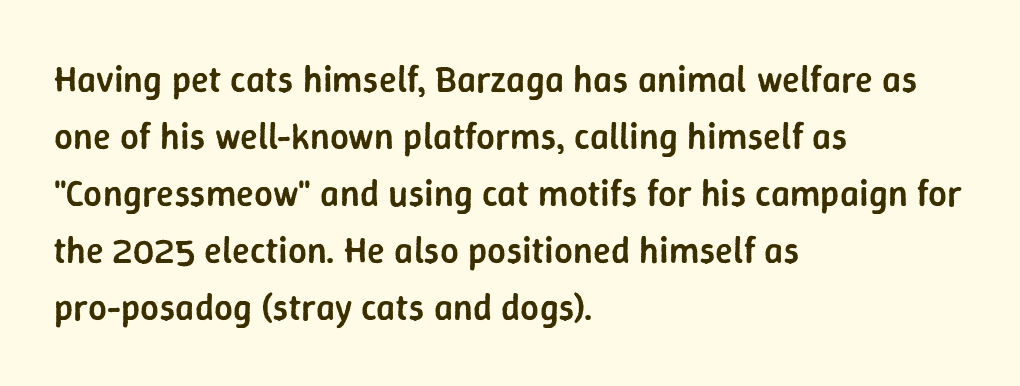
{"serif": "no", "italic": "no", "bold": "semi", "weight": "semibold", "width": "normal", "stroke_contrast": "low", "x_height": "medium", "monospaced": "no", "underline": "no", "align": "left", "line_spacing": "normal", "line_spacing_ratio": 1.54, "letter_spacing": "normal", "letter_spacing_em": 0.0, "glyph_px": 37}
